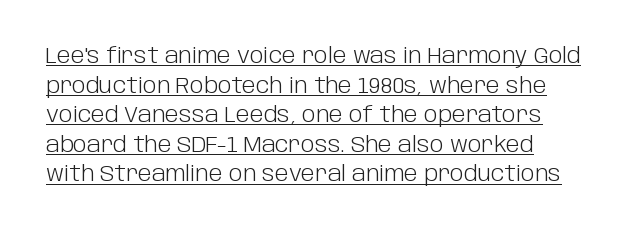
Beneath each row of characters lies a ruled line. Unbolded letterforms with no extra heft. Rendered with straight, roman letterforms. The rendering uses a moderate line-height, typical for paragraphs. These lines keep a tight, regular rhythm from letter to letter.
